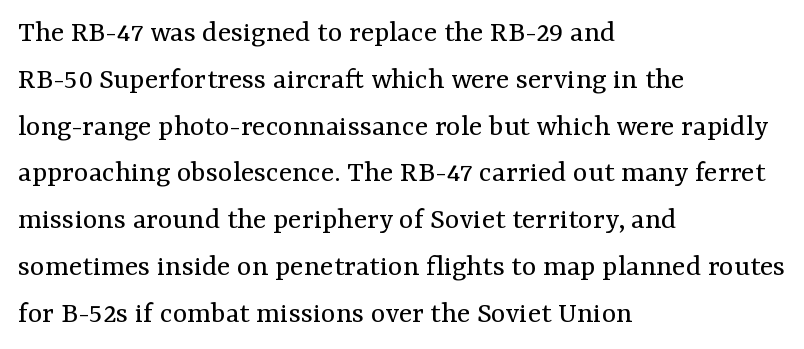
Q: Is the text bold? A: No.
Q: Is the text italic (slanted)? A: No, it is upright.
Q: Is the typeface a serif or a sans-serif typeface? A: Serif.
Q: Is the text underlined? A: No.
Q: How is the paragraph aligned? A: Left-aligned.
Q: Is the spacing between letters normal or unusually wide? A: Normal.
Q: Is the spacing between lines tight, normal or loose? A: Normal.
Q: Width (condensed, normal, or wide)? A: Normal.
Q: Stroke contrast? A: Medium.
Q: x-height? A: Medium.
Q: Monospaced? A: No.
